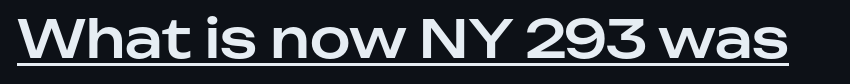
{"serif": "no", "italic": "no", "width": "normal", "stroke_contrast": "low", "x_height": "medium", "monospaced": "no", "underline": "yes", "letter_spacing": "normal", "letter_spacing_em": 0.0, "glyph_px": 52}
